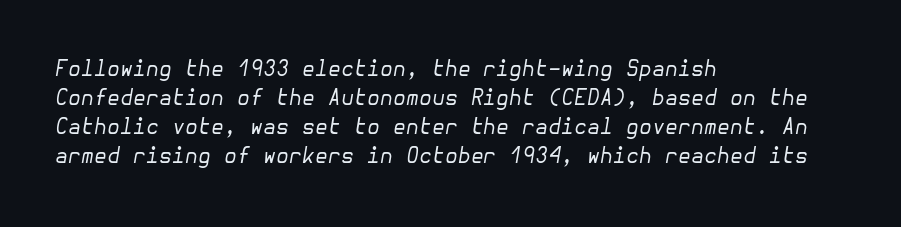
Tall strokes in this sample are angled rather than plumb. The space directly below the letters is spotless. Summary of weight: not heavy and not bold. Teacher's note: observe the even left margin — that is flush-left alignment.
